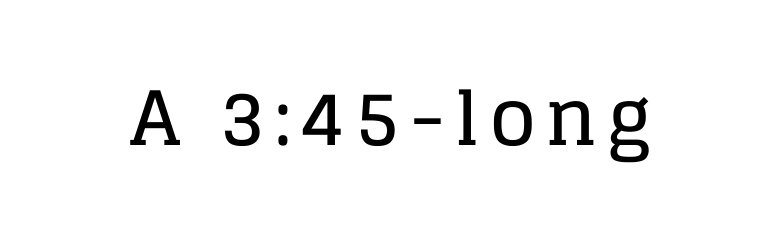
{"serif": "yes", "italic": "no", "width": "normal", "stroke_contrast": "low", "x_height": "large", "monospaced": "no", "underline": "no", "glyph_px": 75}
